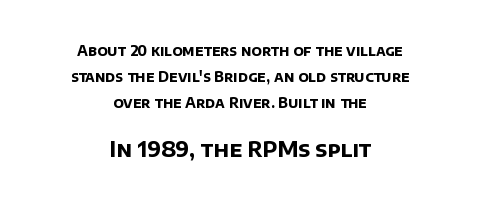
The string is rendered with underlining switched off. Heavy-handed strokes throughout: this text is bold. Nothing unusual about the tracking: characters are spaced as the font intends. In this sample the second text group is rendered at the bigger scale. Alignment: centered.
